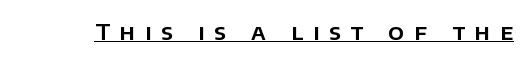
Q: Is the text italic (slanted)? A: No, it is upright.
Q: Is the text underlined? A: Yes.
Q: Is the spacing between letters normal or unusually wide? A: Unusually wide.
